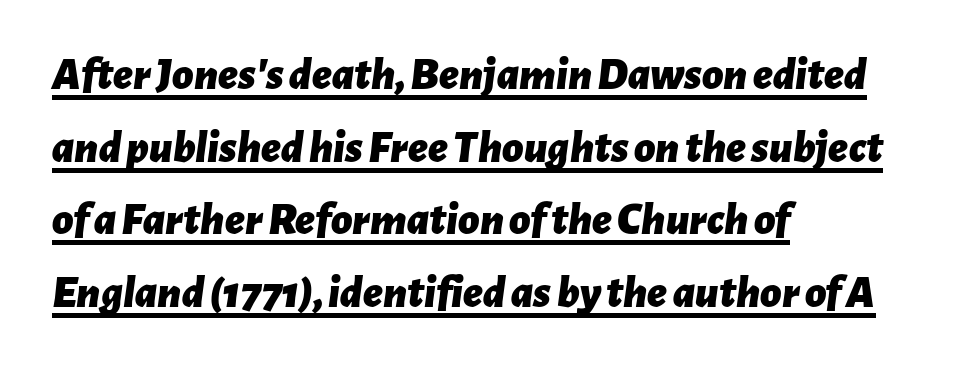
The image shows 46 px bold type, italic (leaning right); set left-aligned, normal line spacing (1.58x), normal letter spacing, underlined; low stroke contrast and a medium x-height.
